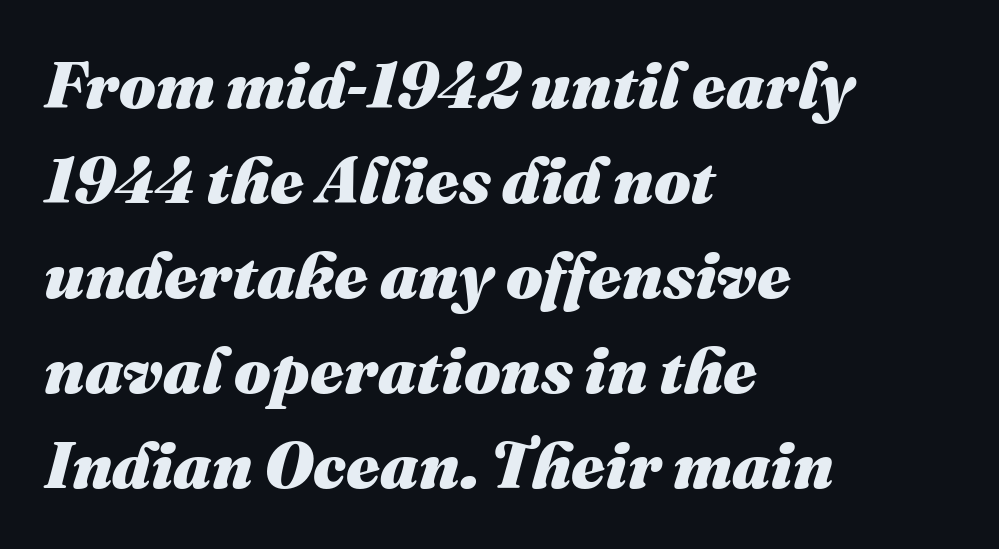
{"italic": "yes", "lean": "right", "slant_degrees": 16, "bold": "yes", "weight": "heavy", "width": "normal", "stroke_contrast": "medium", "x_height": "medium", "monospaced": "no", "underline": "no", "align": "left", "line_spacing": "normal", "line_spacing_ratio": 1.46, "letter_spacing": "normal", "letter_spacing_em": 0.0, "glyph_px": 65}
